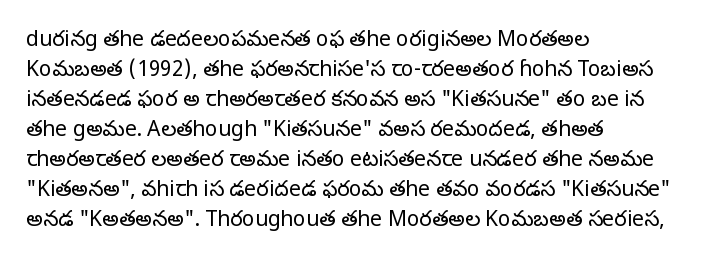
Compared with typical body copy, the letter spacing here is the same. The text block is weighted toward the left margin, trailing off unevenly rightward. The foot of each line stays bare and open. Evenly set lines give the paragraph a standard silhouette. Stroke thickness stays within the range of a standard reading face or lighter.
